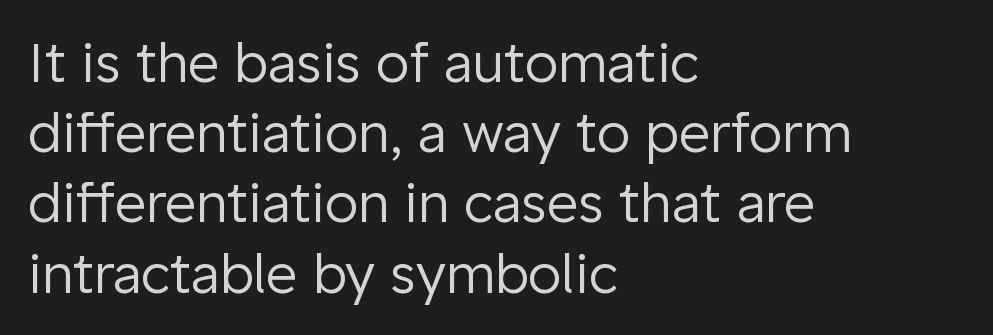
The face used here is rendered with its standard letterfit. In terms of posture, this sample is upright. Type without underlining. Heaviness? Minimal to ordinary, like unemphasized prose. Reading down the column, the eye jumps a familiar distance to each next line.
